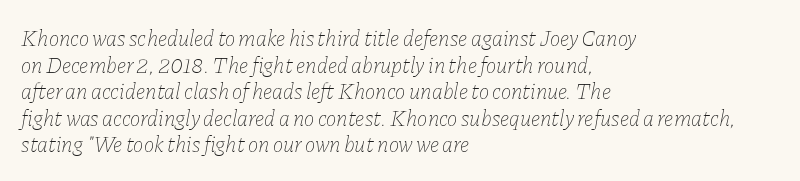
{"italic": "yes", "lean": "right", "slant_degrees": 11, "bold": "no", "underline": "no", "align": "left", "line_spacing_ratio": 1.21, "letter_spacing": "normal", "letter_spacing_em": 0.0, "glyph_px": 22}
